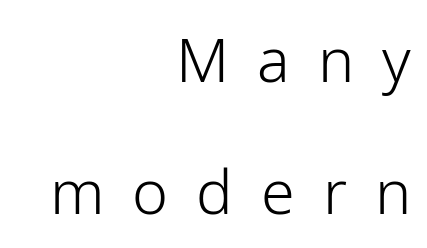
The image shows 61 px light sans-serif type, upright; set right-aligned, loose line spacing (2.16x), unusually wide letter spacing (+0.46 em), not underlined; low stroke contrast and a medium x-height.
